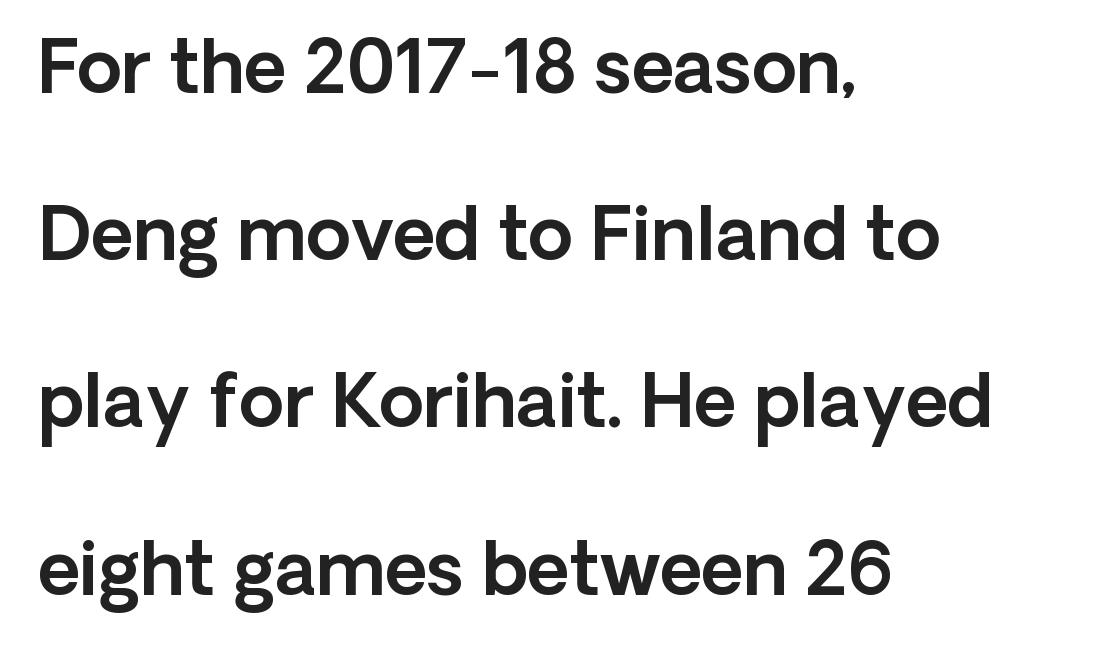
Q: Is the text italic (slanted)? A: No, it is upright.
Q: Is the typeface a serif or a sans-serif typeface? A: Sans-serif.
Q: Is the text underlined? A: No.
Q: How is the paragraph aligned? A: Left-aligned.
Q: Is the spacing between letters normal or unusually wide? A: Normal.
Q: Is the spacing between lines tight, normal or loose? A: Loose.
Q: Width (condensed, normal, or wide)? A: Normal.
Q: x-height? A: Medium.
Q: Monospaced? A: No.
